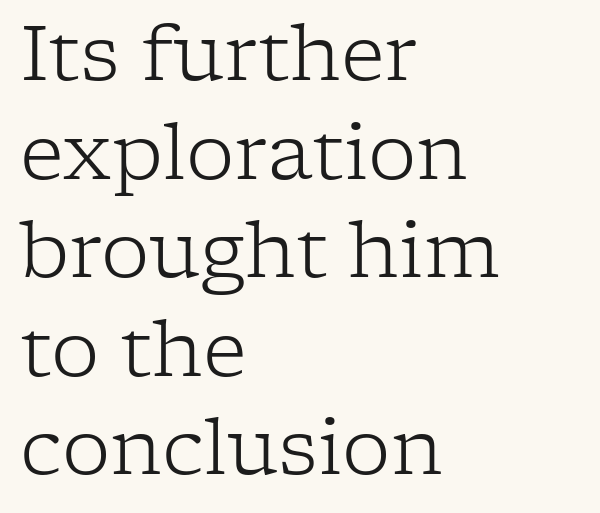
{"serif": "yes", "italic": "no", "bold": "no", "weight": "light", "width": "normal", "stroke_contrast": "low", "x_height": "medium", "monospaced": "no", "underline": "no", "align": "left", "line_spacing": "normal", "line_spacing_ratio": 1.28, "letter_spacing": "normal", "letter_spacing_em": 0.0, "glyph_px": 77}
